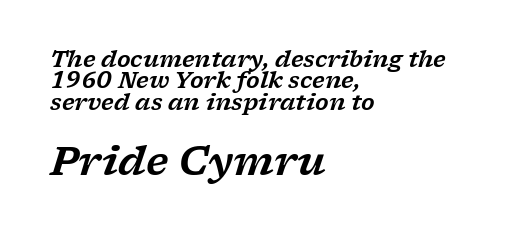
{"serif": "yes", "italic": "yes", "lean": "right", "slant_degrees": 17, "width": "wide", "stroke_contrast": "low", "x_height": "medium", "monospaced": "no", "underline": "no", "align": "left", "line_spacing": "tight", "line_spacing_ratio": 0.97, "letter_spacing": "normal", "letter_spacing_em": 0.0, "larger_block": "second", "size_ratio": 1.77, "glyph_px": 39}
